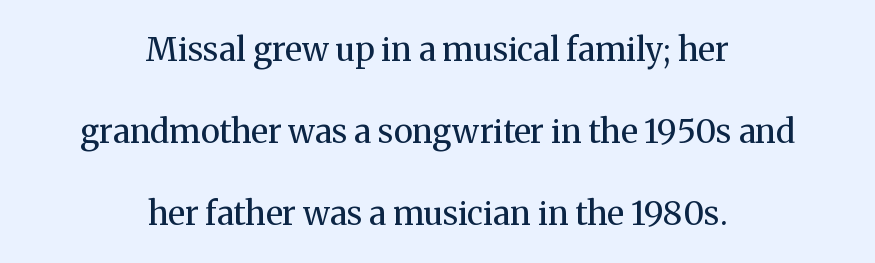
{"serif": "yes", "italic": "no", "bold": "no", "weight": "regular", "width": "normal", "stroke_contrast": "medium", "x_height": "medium", "monospaced": "no", "underline": "no", "align": "center", "line_spacing": "loose", "line_spacing_ratio": 2.48, "letter_spacing": "normal", "letter_spacing_em": 0.0, "glyph_px": 33}
